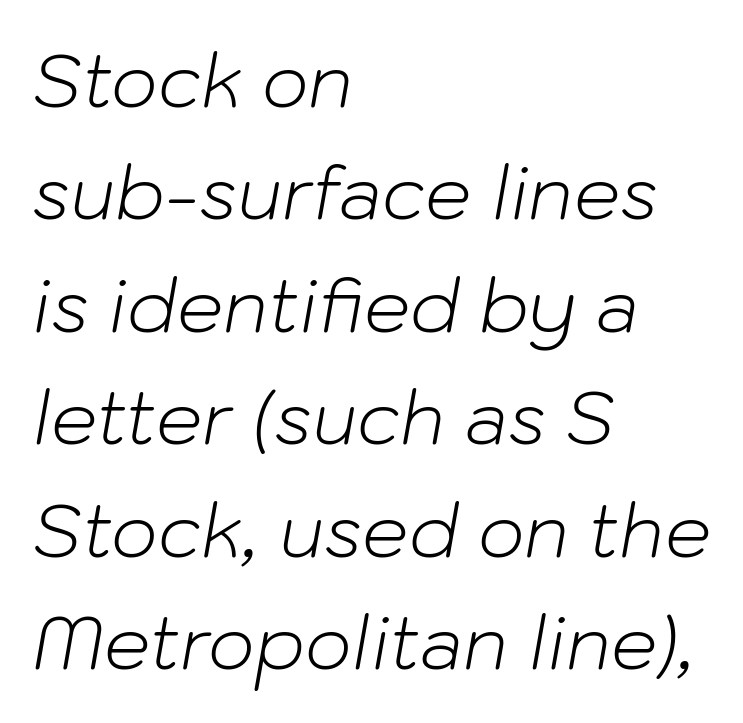
{"italic": "yes", "lean": "right", "slant_degrees": 10, "bold": "no", "weight": "light", "width": "normal", "stroke_contrast": "low", "x_height": "medium", "monospaced": "no", "underline": "no", "align": "left", "line_spacing": "normal", "line_spacing_ratio": 1.54, "letter_spacing": "normal", "letter_spacing_em": 0.0, "glyph_px": 73}
